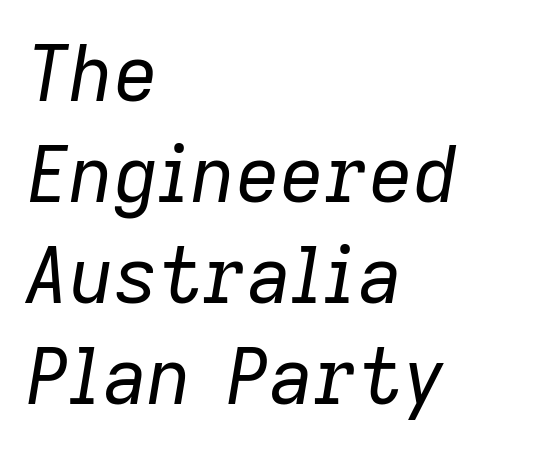
The image shows 77 px regular-weight type, italic (leaning right); set left-aligned, normal line spacing (1.31x), normal letter spacing, not underlined; low stroke contrast and a medium x-height.
